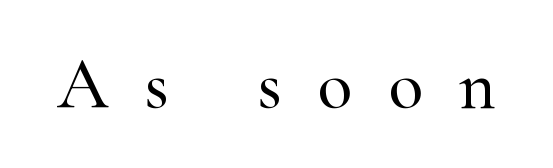
Someone cranked the tracking dial way up on this one. Small tapered or slab feet sit at the stroke ends, so this counts as serif. Ascenders rise straight up at ninety degrees. Each letter keeps its own natural width here, so spacing adapts to shape. Descender tails drop into unmarked territory.
